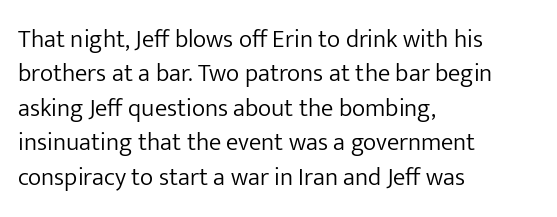
The image shows 25 px text type, upright; set left-aligned, normal line spacing (1.38x), normal letter spacing, not underlined.
